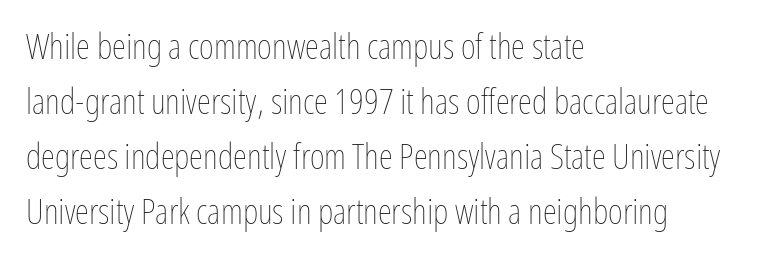
{"italic": "no", "bold": "no", "weight": "thin", "width": "condensed", "stroke_contrast": "low", "x_height": "medium", "monospaced": "no", "underline": "no", "align": "left", "line_spacing": "normal", "line_spacing_ratio": 1.53, "letter_spacing": "normal", "letter_spacing_em": 0.0, "glyph_px": 36}
